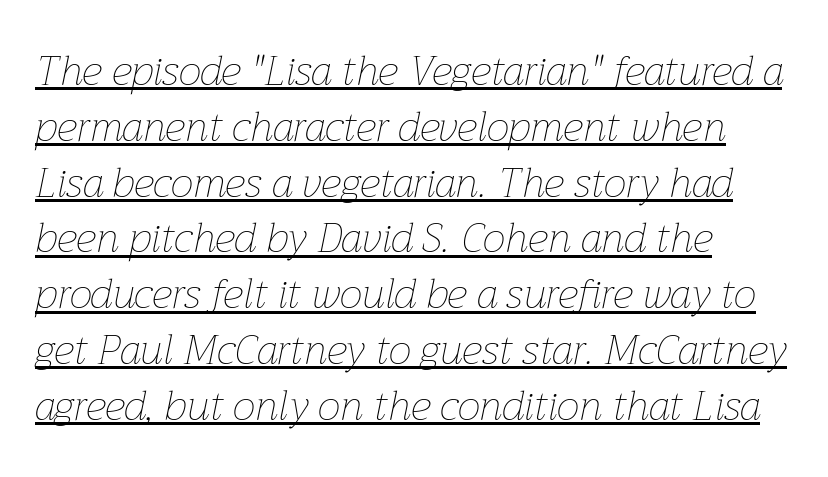
Q: Is the text bold? A: No.
Q: Is the text italic (slanted)? A: Yes, it leans right by about 12 degrees.
Q: Is the text underlined? A: Yes.
Q: How is the paragraph aligned? A: Left-aligned.
Q: Is the spacing between letters normal or unusually wide? A: Normal.
Q: Is the spacing between lines tight, normal or loose? A: Normal.
Q: Width (condensed, normal, or wide)? A: Normal.
Q: Stroke contrast? A: Low.
Q: x-height? A: Medium.
Q: Monospaced? A: No.
